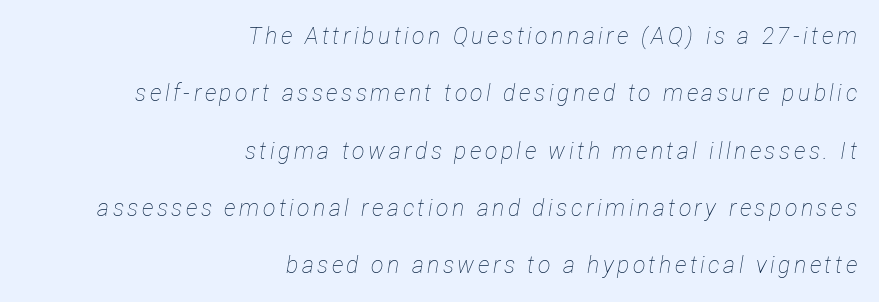
Q: Is the text bold? A: No.
Q: Is the text italic (slanted)? A: Yes, it leans right by about 12 degrees.
Q: Is the text underlined? A: No.
Q: How is the paragraph aligned? A: Right-aligned.
Q: Is the spacing between lines tight, normal or loose? A: Loose.
